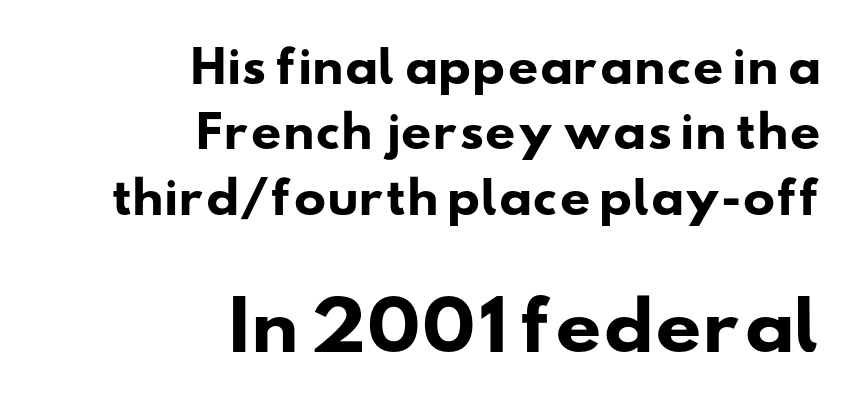
The image shows 65 px heavy, wide sans-serif type; set right-aligned, normal line spacing (1.52x), normal letter spacing, not underlined; the second (bottom) block is 1.51x larger; low stroke contrast and a small x-height.
